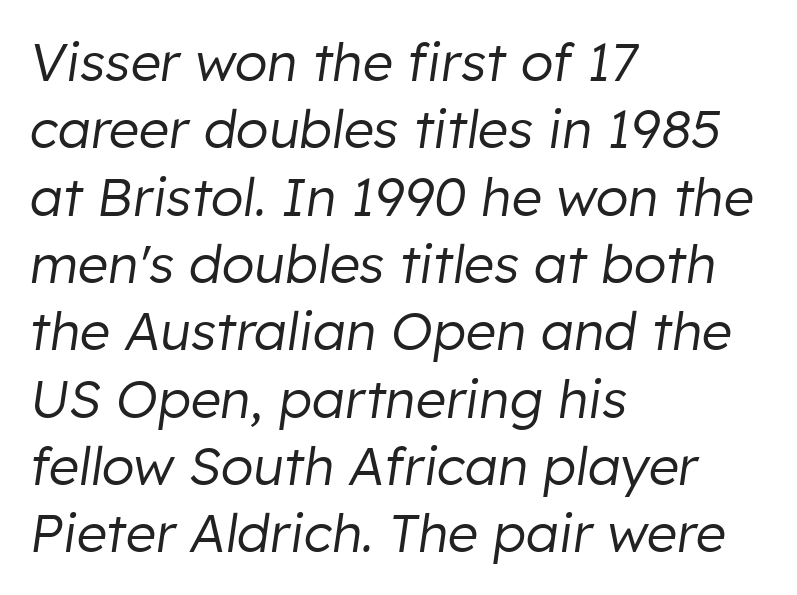
The image shows 53 px regular-weight type, italic (leaning right); set left-aligned, normal line spacing (1.27x), normal letter spacing, not underlined; low stroke contrast and a medium x-height.
